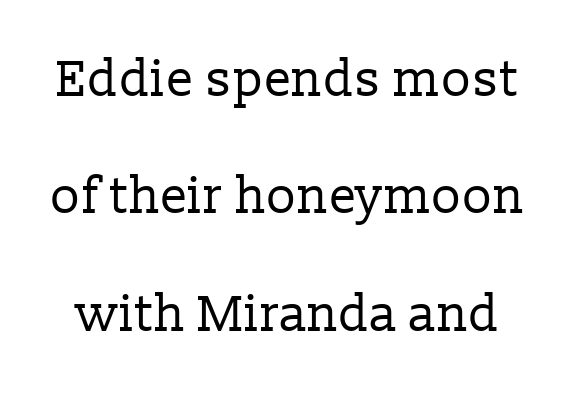
The image shows 51 px regular-weight serif type, upright; set loose line spacing (2.3x), normal letter spacing, not underlined; low stroke contrast and a medium x-height.
